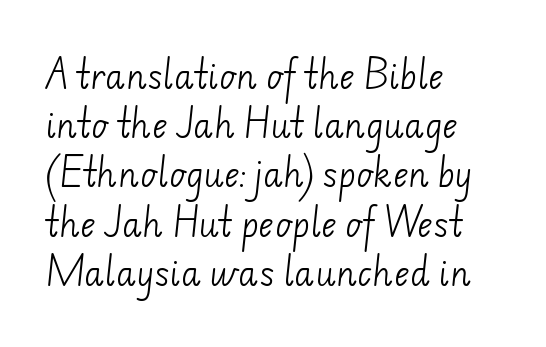
These lines sit exactly where default settings would place them. Spacing verdict: proportional, widths tailored to each character. Examine the stroke ends and you'll find no serifs. The letters sit at their default tracking, neither squeezed nor spread.
